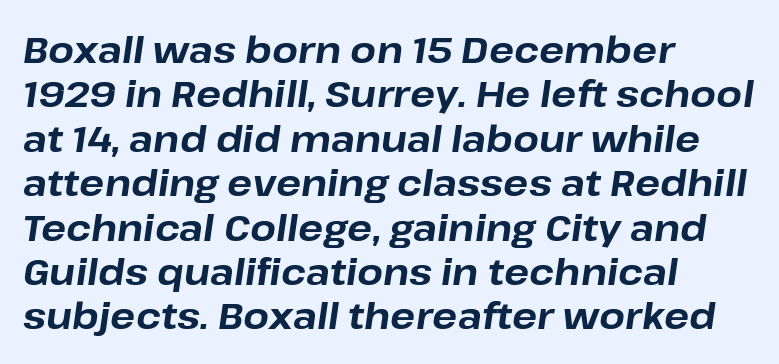
{"italic": "yes", "lean": "right", "slant_degrees": 8, "bold": "yes", "weight": "bold", "width": "normal", "stroke_contrast": "low", "x_height": "medium", "monospaced": "no", "underline": "no", "align": "left", "line_spacing_ratio": 1.2, "letter_spacing": "normal", "letter_spacing_em": 0.0, "glyph_px": 37}
